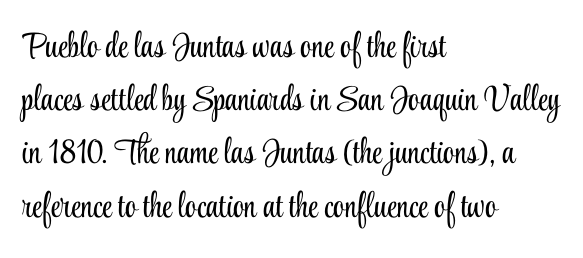
The image shows 35 px light, condensed serif type; set left-aligned, normal line spacing (1.52x), normal letter spacing, not underlined; low stroke contrast and a small x-height.
